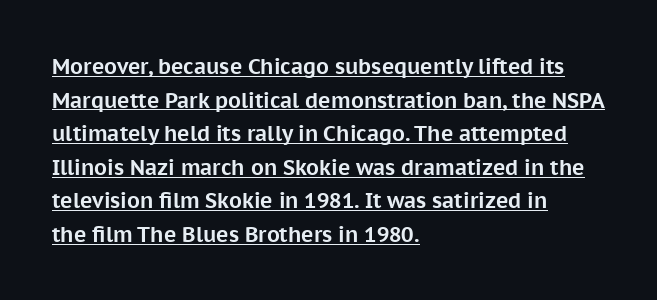
The image shows 21 px bold type, upright; set left-aligned, normal line spacing (1.6x), normal letter spacing, underlined.
